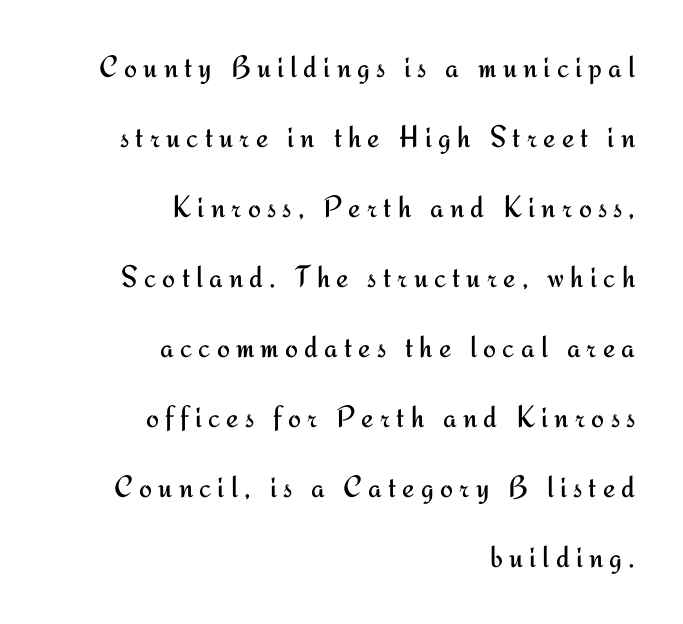
{"serif": "no", "italic": "no", "bold": "no", "weight": "regular", "width": "normal", "stroke_contrast": "medium", "x_height": "small", "monospaced": "no", "underline": "no", "align": "right", "line_spacing": "loose", "line_spacing_ratio": 2.26, "letter_spacing": "wide", "letter_spacing_em": 0.2, "glyph_px": 31}
